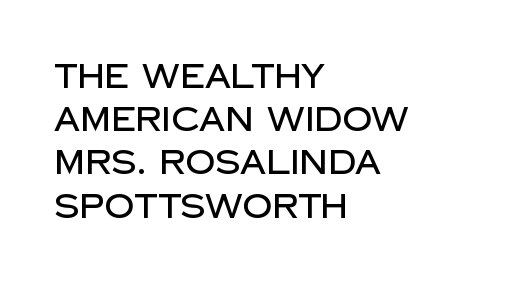
{"serif": "no", "italic": "no", "width": "normal", "stroke_contrast": "low", "x_height": "large", "monospaced": "no", "underline": "no", "align": "left", "line_spacing": "normal", "line_spacing_ratio": 1.31, "letter_spacing": "normal", "letter_spacing_em": 0.0, "glyph_px": 33}
